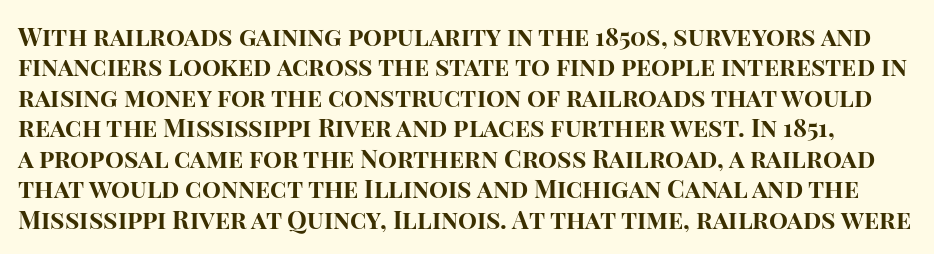
The image shows 25 px bold type, upright; set line spacing 1.22x, normal letter spacing, not underlined.
